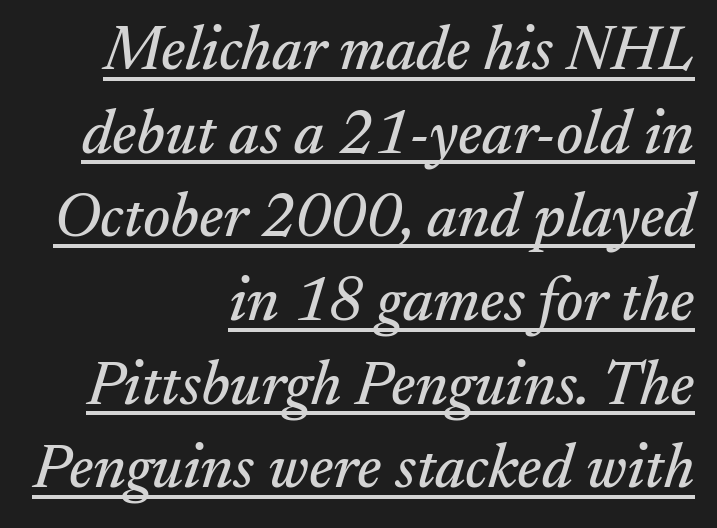
The image shows 62 px serif type, italic (leaning right); set right-aligned, normal line spacing (1.35x), normal letter spacing, underlined; medium stroke contrast and a small x-height.
